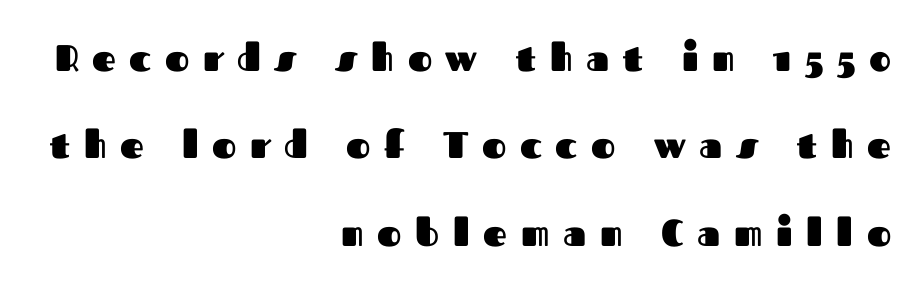
{"serif": "no", "italic": "no", "bold": "yes", "weight": "heavy", "width": "normal", "stroke_contrast": "medium", "x_height": "medium", "monospaced": "no", "underline": "no", "align": "right", "line_spacing": "loose", "line_spacing_ratio": 2.36, "letter_spacing": "wide", "letter_spacing_em": 0.37, "glyph_px": 37}
